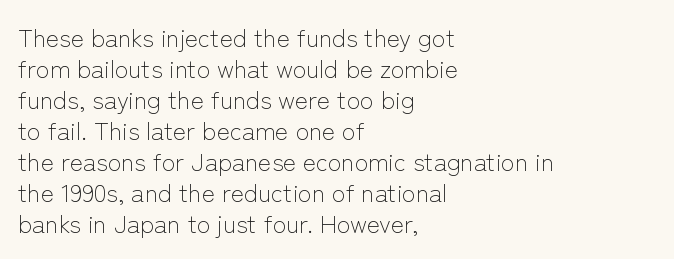
Q: Is the text bold? A: No.
Q: Is the text italic (slanted)? A: No, it is upright.
Q: Is the text underlined? A: No.
Q: How is the paragraph aligned? A: Left-aligned.
Q: Is the spacing between letters normal or unusually wide? A: Normal.
